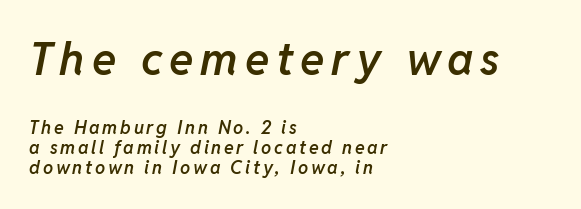
{"italic": "yes", "lean": "right", "slant_degrees": 11, "bold": "semi", "weight": "semibold", "width": "normal", "stroke_contrast": "low", "x_height": "medium", "monospaced": "no", "underline": "no", "align": "left", "line_spacing": "tight", "line_spacing_ratio": 1.11, "larger_block": "first", "size_ratio": 2.5, "glyph_px": 45}
